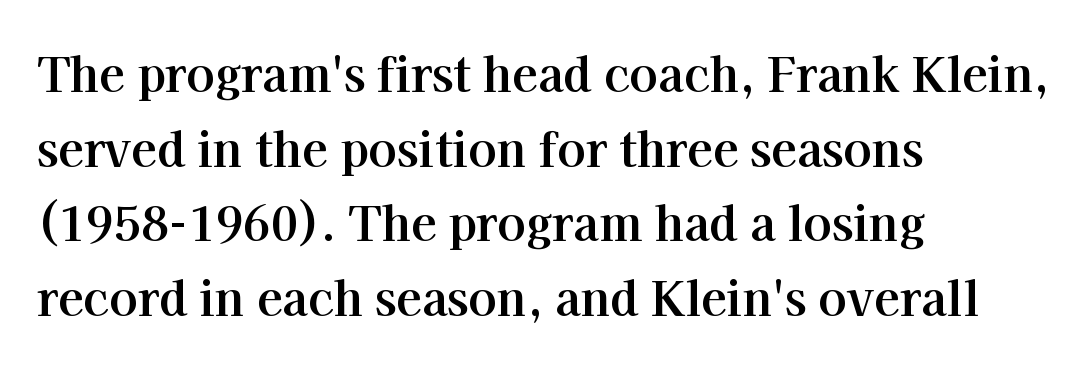
You could not count columns in this text — the font is proportionally spaced. Unlike italic type, these characters show no tilt at all. Reading down the block, your eye returns to a fixed left position each line. Stroke terminals: seriffed. Spacing between characters is what you'd get straight out of the box. The letters are bold, with thick, heavy strokes.
